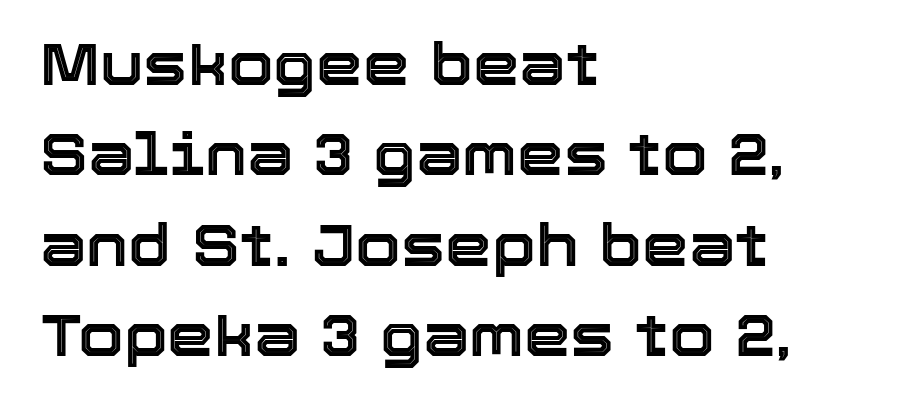
{"italic": "no", "width": "normal", "x_height": "medium", "monospaced": "no", "underline": "no", "align": "left", "line_spacing": "normal", "line_spacing_ratio": 1.53, "letter_spacing": "normal", "letter_spacing_em": 0.0, "glyph_px": 59}
